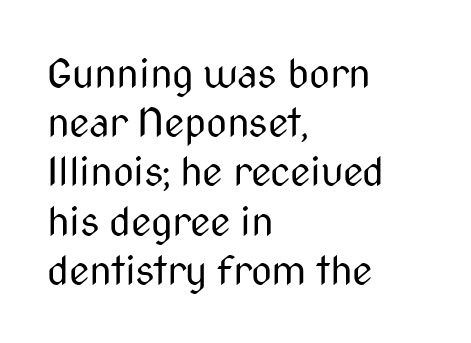
Q: Is the text bold? A: No.
Q: Is the text italic (slanted)? A: No, it is upright.
Q: Is the typeface a serif or a sans-serif typeface? A: Sans-serif.
Q: Is the text underlined? A: No.
Q: How is the paragraph aligned? A: Left-aligned.
Q: Is the spacing between letters normal or unusually wide? A: Normal.
Q: Width (condensed, normal, or wide)? A: Condensed.
Q: Stroke contrast? A: Medium.
Q: x-height? A: Medium.
Q: Monospaced? A: No.
